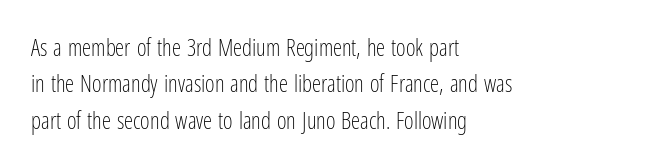
Q: Is the text bold? A: No.
Q: Is the text italic (slanted)? A: No, it is upright.
Q: Is the text underlined? A: No.
Q: How is the paragraph aligned? A: Left-aligned.
Q: Is the spacing between letters normal or unusually wide? A: Normal.
Q: Is the spacing between lines tight, normal or loose? A: Normal.
